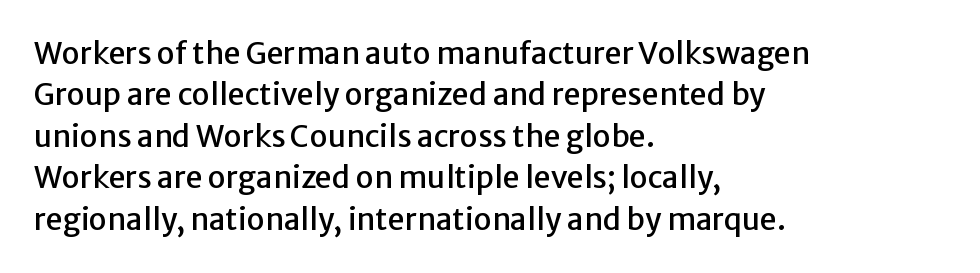
Posture: upright roman. The passage shown is typed in a proportional face where columns would drift. Standard letterfit; no display-style spreading of the glyphs. Glance below the letters and you will spot only blank space.
